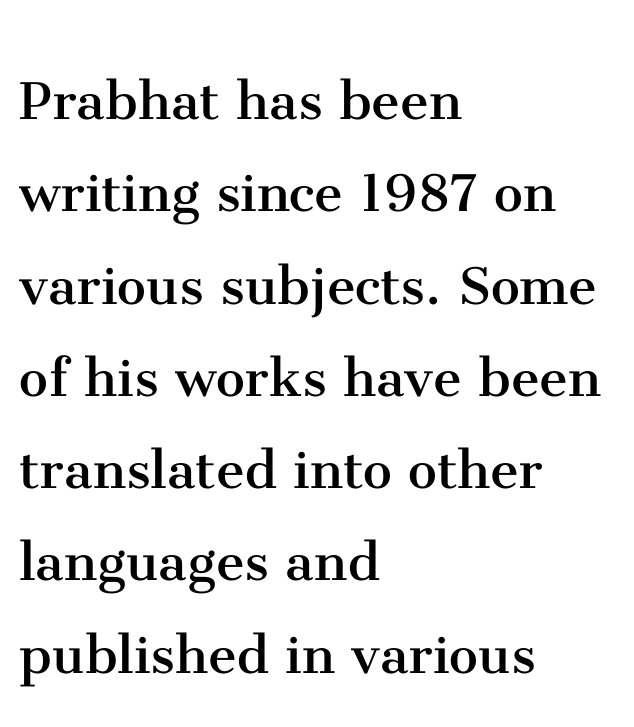
Q: Is the text bold? A: No.
Q: Is the text italic (slanted)? A: No, it is upright.
Q: Is the typeface a serif or a sans-serif typeface? A: Serif.
Q: Is the text underlined? A: No.
Q: How is the paragraph aligned? A: Left-aligned.
Q: Is the spacing between letters normal or unusually wide? A: Normal.
Q: Is the spacing between lines tight, normal or loose? A: Normal.
Q: Width (condensed, normal, or wide)? A: Normal.
Q: Stroke contrast? A: Medium.
Q: x-height? A: Medium.
Q: Monospaced? A: No.
